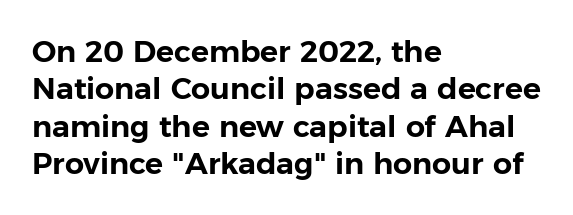
{"serif": "no", "italic": "no", "width": "normal", "stroke_contrast": "low", "x_height": "medium", "monospaced": "no", "underline": "no", "align": "left", "line_spacing": "normal", "line_spacing_ratio": 1.25, "letter_spacing": "normal", "letter_spacing_em": 0.0, "glyph_px": 30}
